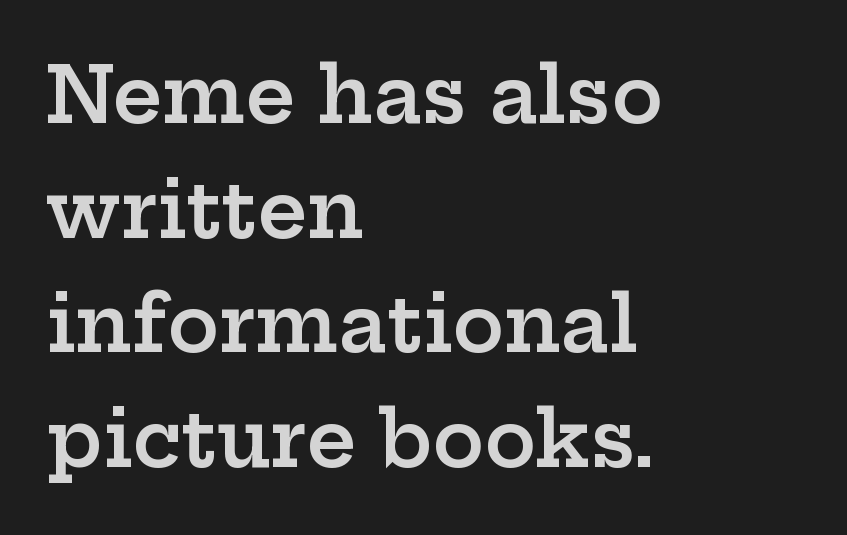
Posture: vertical. The type is set solid horizontally, with unmodified tracking. Where is the straight margin? On the left. Notice how descenders clear the ascenders below comfortably — that's standard leading. Observe the serifs anchoring each vertical stroke in this sample. The zone under the glyphs is completely vacant.
